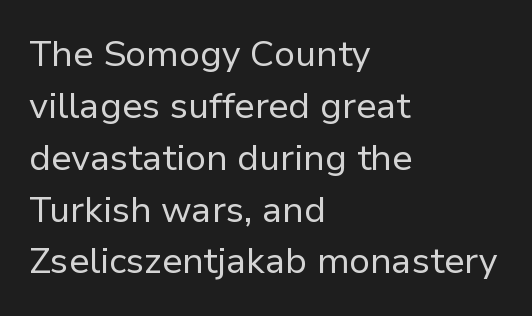
{"serif": "no", "italic": "no", "bold": "no", "weight": "regular", "width": "normal", "stroke_contrast": "low", "x_height": "medium", "monospaced": "no", "underline": "no", "align": "left", "line_spacing": "normal", "line_spacing_ratio": 1.44, "letter_spacing": "normal", "letter_spacing_em": 0.0, "glyph_px": 36}
